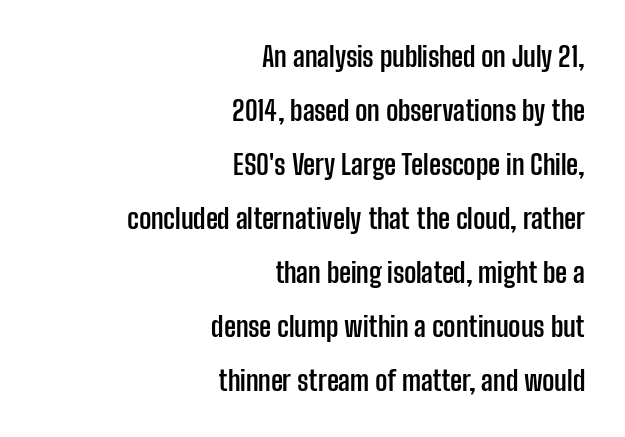
{"italic": "no", "bold": "yes", "underline": "no", "align": "right", "line_spacing": "loose", "line_spacing_ratio": 2.0, "letter_spacing": "normal", "letter_spacing_em": 0.0, "glyph_px": 27}
